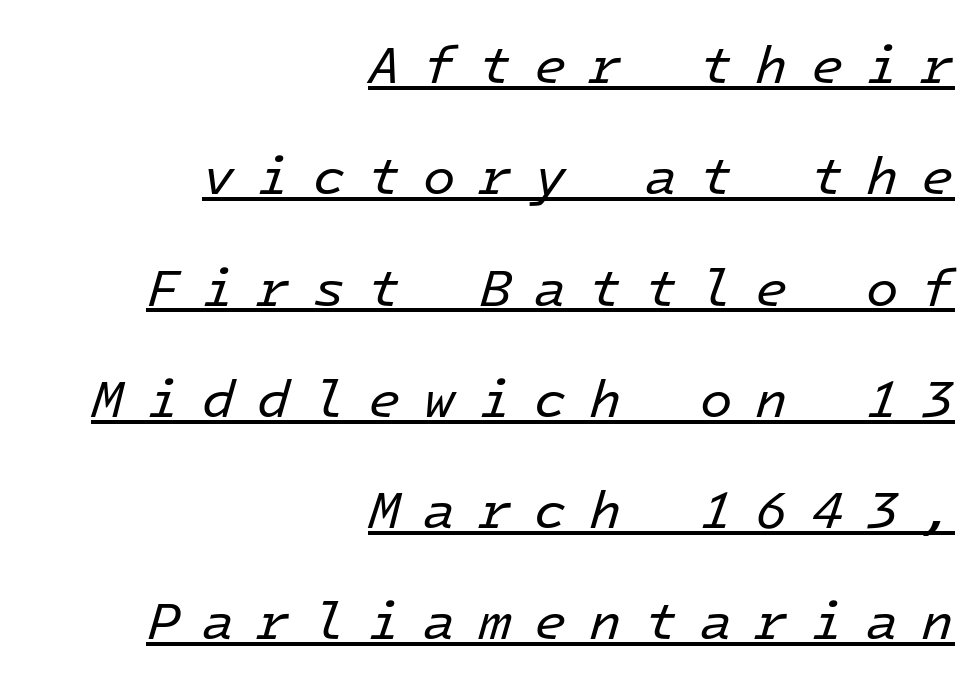
Slanted lettering throughout. Monospaced: the letters line up in strict vertical columns. In designer terms, the underline attribute is active on this setting. The lines are quadded right. Counters stay open thanks to moderate or lighter strokes.
